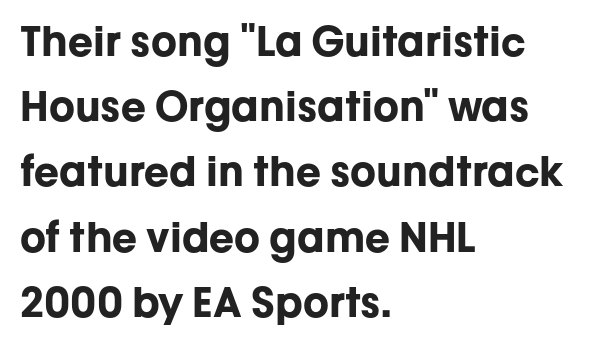
When letters stand straight like this, we call the style roman or upright. Do the characters align in a grid? No, the font is proportional. In terms of leading, this rendering sits right in the middle. There is no visible air inserted between adjacent glyphs. No word sits above an underline. Stroke thickness is high; the sample reads as a true bold.
